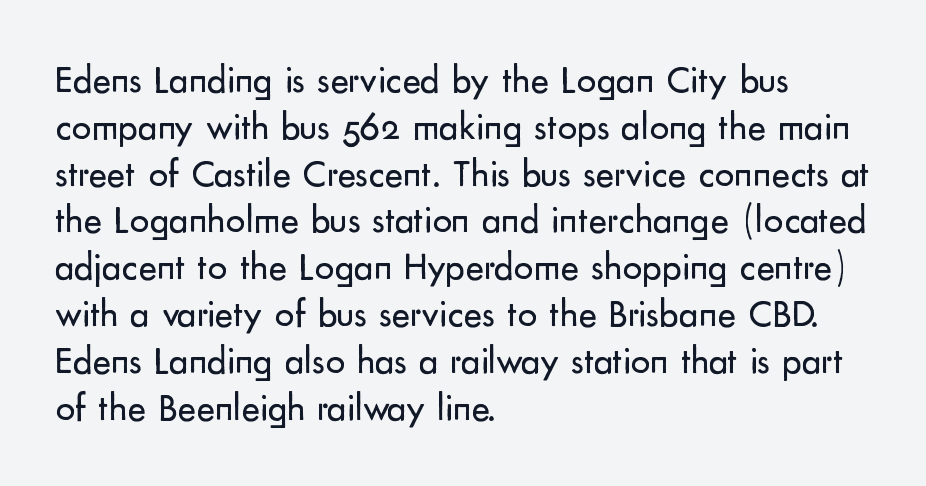
{"serif": "no", "italic": "no", "bold": "no", "weight": "regular", "width": "normal", "stroke_contrast": "low", "x_height": "small", "monospaced": "no", "underline": "no", "align": "left", "line_spacing_ratio": 1.2, "letter_spacing": "normal", "letter_spacing_em": 0.0, "glyph_px": 39}
